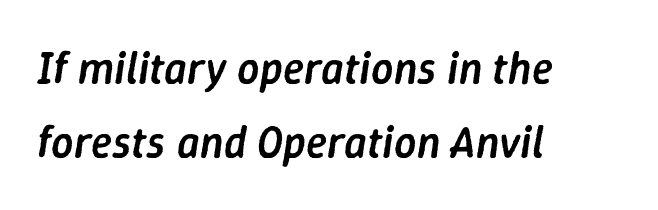
The image shows 44 px semibold type, italic (leaning right); set left-aligned, normal line spacing (1.69x), normal letter spacing, not underlined; low stroke contrast and a medium x-height.
